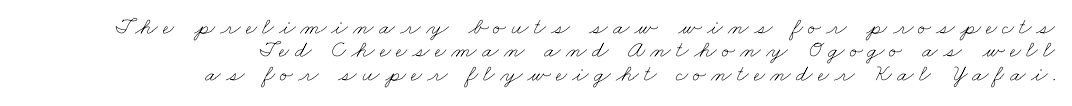
Q: Is the text bold? A: No.
Q: Is the text underlined? A: No.
Q: How is the paragraph aligned? A: Right-aligned.
Q: Is the spacing between letters normal or unusually wide? A: Unusually wide.
Q: Is the spacing between lines tight, normal or loose? A: Tight.
